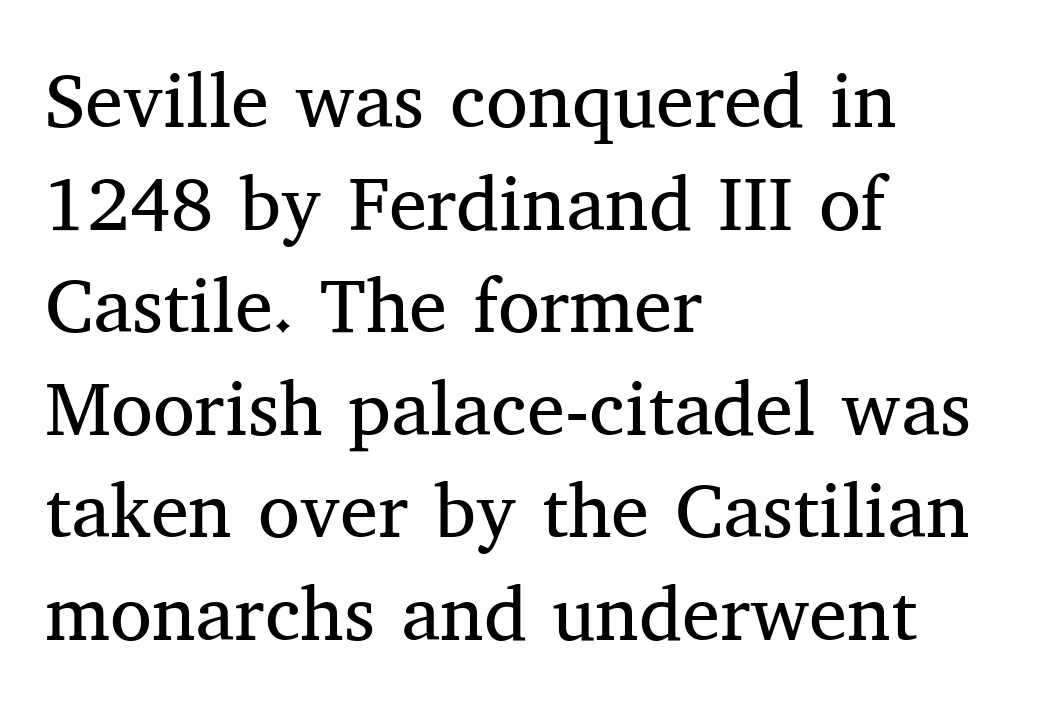
{"serif": "yes", "italic": "no", "bold": "no", "weight": "regular", "width": "normal", "stroke_contrast": "medium", "x_height": "medium", "monospaced": "no", "underline": "no", "align": "left", "line_spacing": "normal", "line_spacing_ratio": 1.35, "letter_spacing": "normal", "letter_spacing_em": 0.0, "glyph_px": 76}
